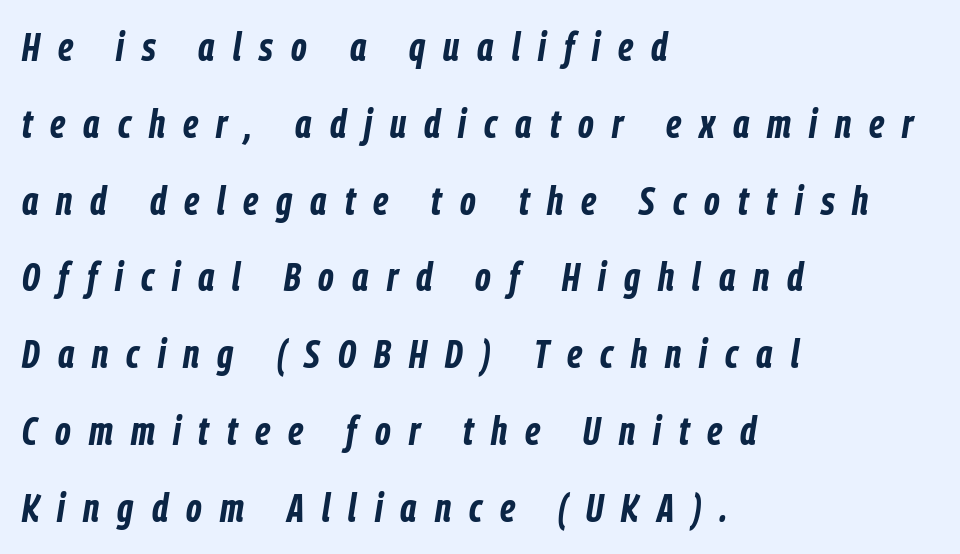
The image shows 40 px bold, condensed type, italic (leaning right); set left-aligned, loose line spacing (1.92x), unusually wide letter spacing (+0.45 em), not underlined; low stroke contrast and a medium x-height.
